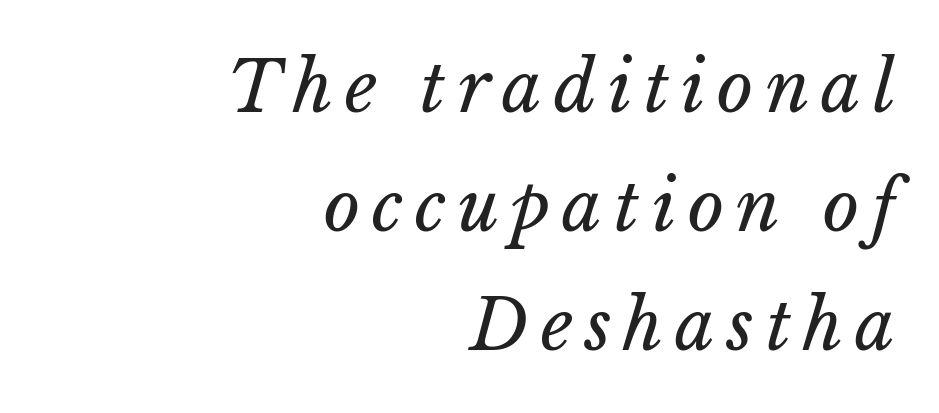
The image shows 70 px regular-weight type, italic (leaning right); set right-aligned, normal line spacing (1.7x), not underlined; low stroke contrast and a medium x-height.
